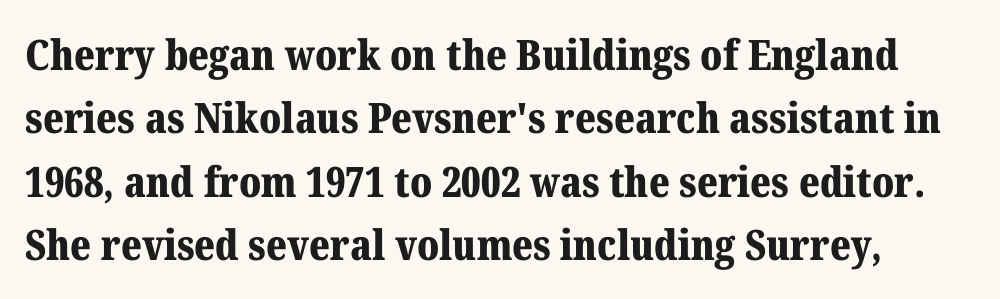
Q: Is the text bold? A: Yes.
Q: Is the text italic (slanted)? A: No, it is upright.
Q: Is the typeface a serif or a sans-serif typeface? A: Serif.
Q: Is the text underlined? A: No.
Q: Is the spacing between letters normal or unusually wide? A: Normal.
Q: Is the spacing between lines tight, normal or loose? A: Normal.
Q: Width (condensed, normal, or wide)? A: Normal.
Q: Stroke contrast? A: Medium.
Q: x-height? A: Medium.
Q: Monospaced? A: No.
